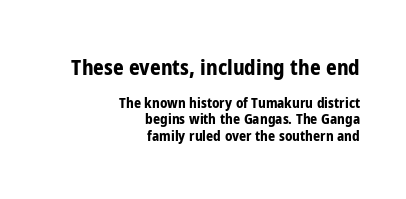
Q: Is the text bold? A: Yes.
Q: Is the text italic (slanted)? A: No, it is upright.
Q: Is the text underlined? A: No.
Q: How is the paragraph aligned? A: Right-aligned.
Q: Is the spacing between letters normal or unusually wide? A: Normal.
Q: Which block of text is set in a larger size, the first (top) or the second (bottom)? A: The first (top) one.
